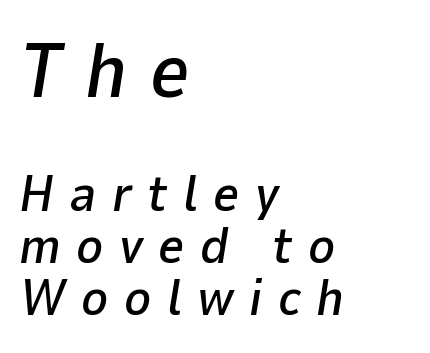
The image shows 77 px text type, italic (leaning right); set left-aligned, tight line spacing (1.02x), unusually wide letter spacing (+0.3 em), not underlined; the first (top) block is 1.51x larger; low stroke contrast and a medium x-height.
